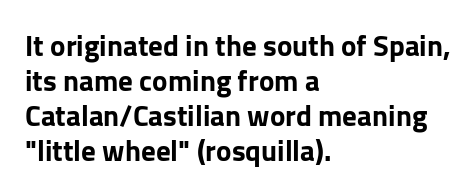
Q: Is the text italic (slanted)? A: No, it is upright.
Q: Is the typeface a serif or a sans-serif typeface? A: Sans-serif.
Q: Is the text underlined? A: No.
Q: How is the paragraph aligned? A: Left-aligned.
Q: Is the spacing between letters normal or unusually wide? A: Normal.
Q: Width (condensed, normal, or wide)? A: Normal.
Q: Stroke contrast? A: Low.
Q: x-height? A: Medium.
Q: Monospaced? A: No.
